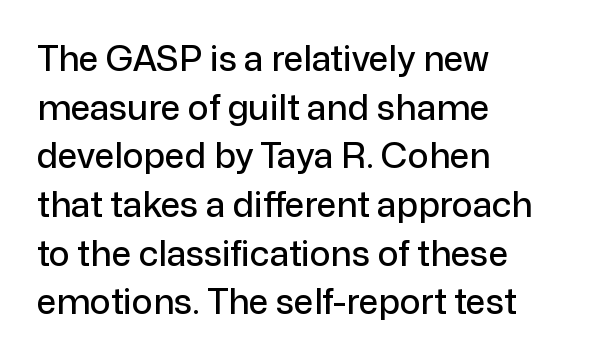
What's the leading like? Ordinary, nothing unusual. Clear beneath every line of the passage. Font category for this specimen: sans-serif. The paragraph shown leans on its left margin. Each letter keeps its own natural width here, so spacing adapts to shape. This rendering leaves character spacing at its baseline value.
